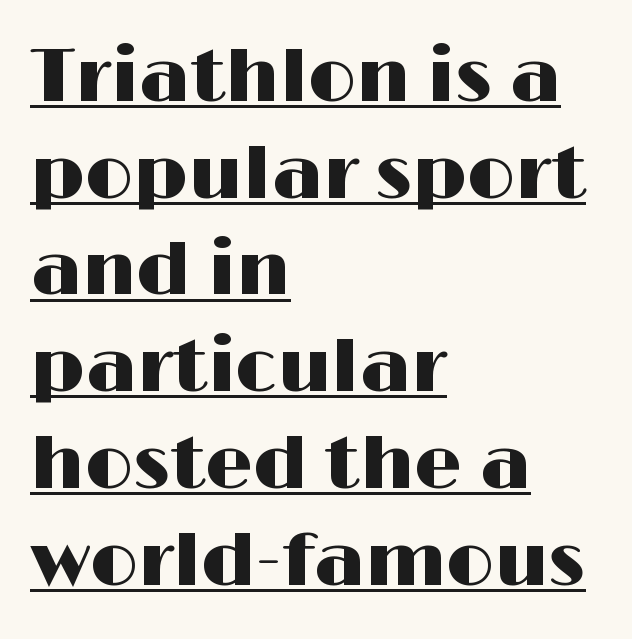
Stroke terminals: plain, sans-serif. Think of a printed novel: that variable character pitch is what you see here. The words here are underlined. The face used here is rendered with its standard letterfit. The leading is moderate, giving the passage an even texture.
